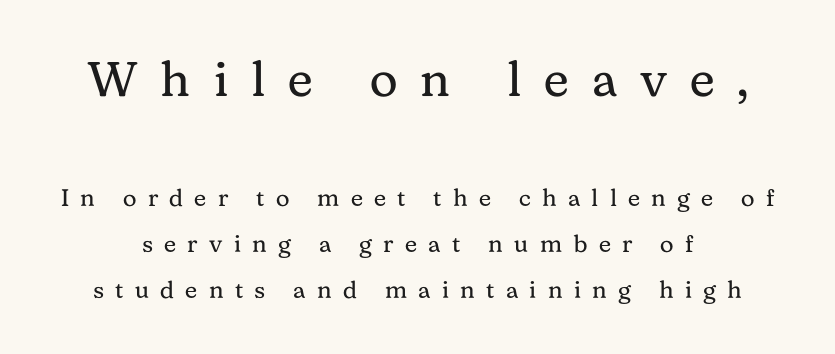
The image shows 49 px regular-weight serif type, upright; set loose line spacing (1.93x), unusually wide letter spacing (+0.47 em), not underlined; the first (top) block is 2.04x larger; medium stroke contrast and a medium x-height.
